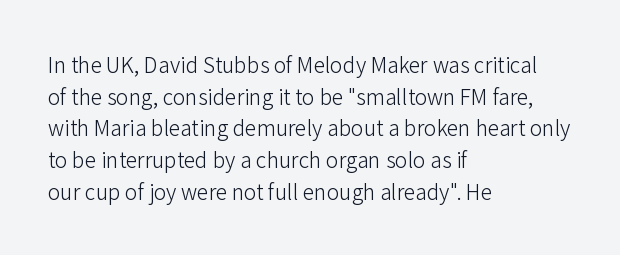
The image shows 21 px text type, upright; set left-aligned, normal line spacing (1.51x), normal letter spacing, not underlined.
